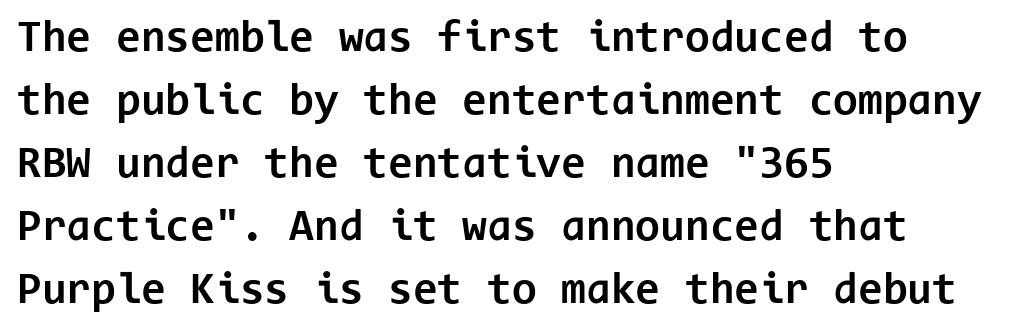
Q: Is the text bold? A: Yes.
Q: Is the text italic (slanted)? A: No, it is upright.
Q: Is the typeface a serif or a sans-serif typeface? A: Sans-serif.
Q: Is the text underlined? A: No.
Q: How is the paragraph aligned? A: Left-aligned.
Q: Is the spacing between letters normal or unusually wide? A: Normal.
Q: Is the spacing between lines tight, normal or loose? A: Normal.
Q: Width (condensed, normal, or wide)? A: Normal.
Q: Stroke contrast? A: Low.
Q: x-height? A: Medium.
Q: Monospaced? A: Yes.
